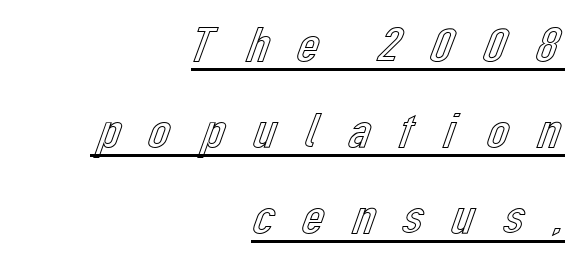
{"width": "normal", "x_height": "medium", "monospaced": "no", "underline": "yes", "align": "right", "line_spacing_ratio": 1.72, "letter_spacing": "wide", "letter_spacing_em": 0.44, "glyph_px": 50}
